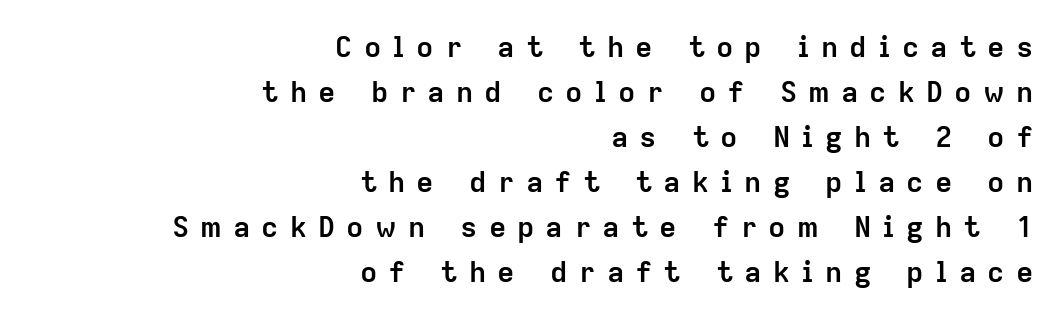
Leading matches the norm, producing a regular column. Varying glyph widths throughout — classic text-font behaviour. Do the letters lean? They stand straight. Weight: bold. No feet cap the strokes, marking this as sans-serif type. The setting favours the right margin, as signatures and pull-quotes sometimes do.
